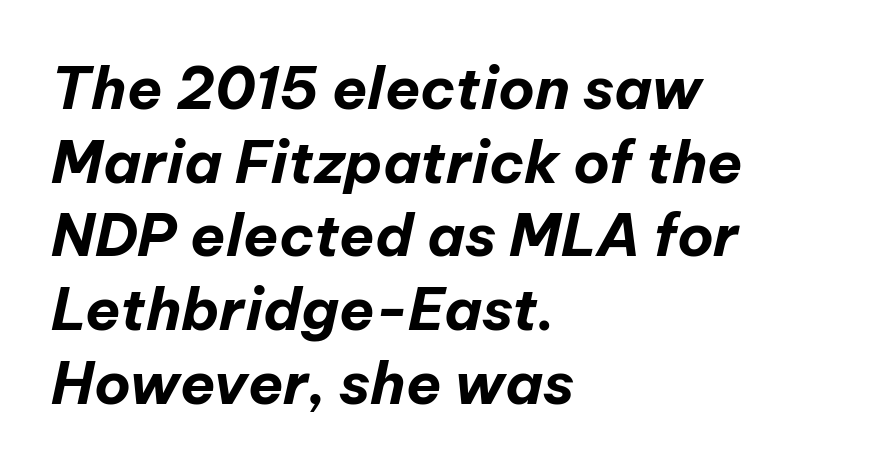
{"italic": "yes", "lean": "right", "slant_degrees": 12, "bold": "yes", "weight": "bold", "width": "normal", "stroke_contrast": "low", "x_height": "medium", "monospaced": "no", "underline": "no", "align": "left", "line_spacing": "normal", "line_spacing_ratio": 1.27, "letter_spacing": "normal", "letter_spacing_em": 0.0, "glyph_px": 58}
